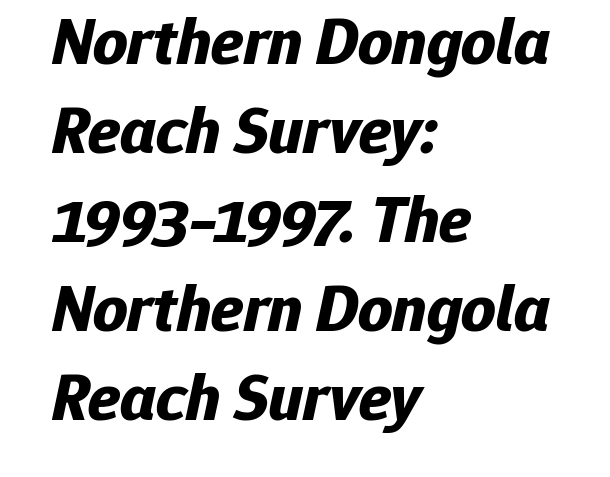
Q: Is the text bold? A: Yes.
Q: Is the text italic (slanted)? A: Yes, it leans right by about 12 degrees.
Q: Is the text underlined? A: No.
Q: How is the paragraph aligned? A: Left-aligned.
Q: Is the spacing between letters normal or unusually wide? A: Normal.
Q: Is the spacing between lines tight, normal or loose? A: Normal.
Q: Width (condensed, normal, or wide)? A: Normal.
Q: Stroke contrast? A: Low.
Q: x-height? A: Medium.
Q: Monospaced? A: No.
